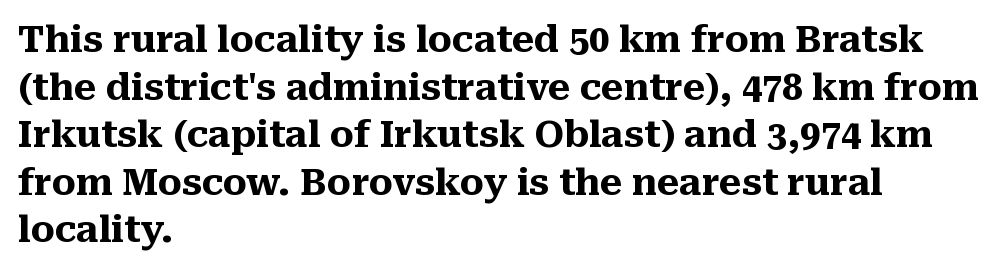
Q: Is the text bold? A: Yes.
Q: Is the text italic (slanted)? A: No, it is upright.
Q: Is the typeface a serif or a sans-serif typeface? A: Serif.
Q: Is the text underlined? A: No.
Q: How is the paragraph aligned? A: Left-aligned.
Q: Is the spacing between letters normal or unusually wide? A: Normal.
Q: Is the spacing between lines tight, normal or loose? A: Normal.
Q: Width (condensed, normal, or wide)? A: Normal.
Q: Stroke contrast? A: Medium.
Q: x-height? A: Medium.
Q: Monospaced? A: No.
